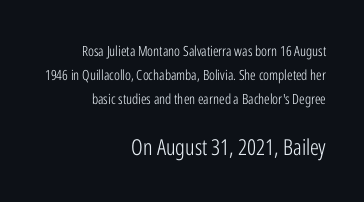
The image shows 22 px text type, upright; set right-aligned, line spacing 1.71x, normal letter spacing, not underlined; the second (bottom) block is 1.57x larger.
